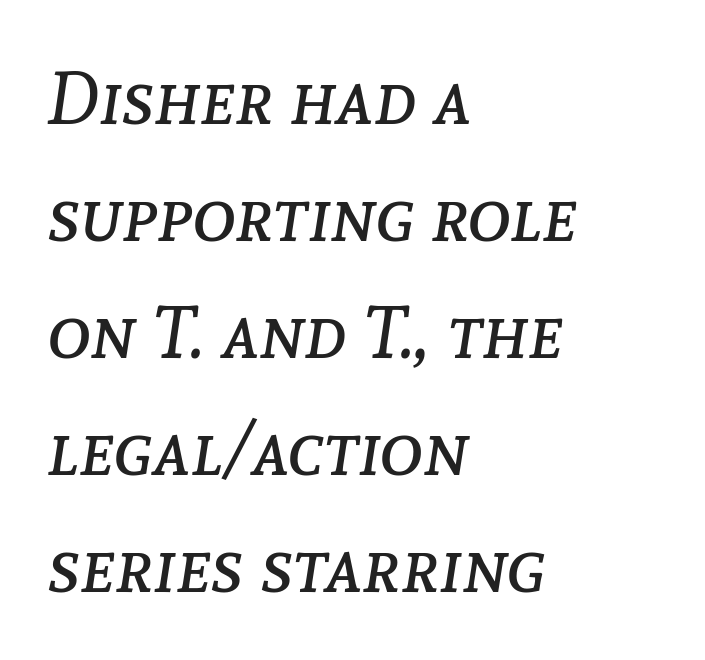
The image shows 74 px regular-weight type, italic (leaning right); set left-aligned, normal line spacing (1.58x), normal letter spacing, not underlined; low stroke contrast and a medium x-height.
